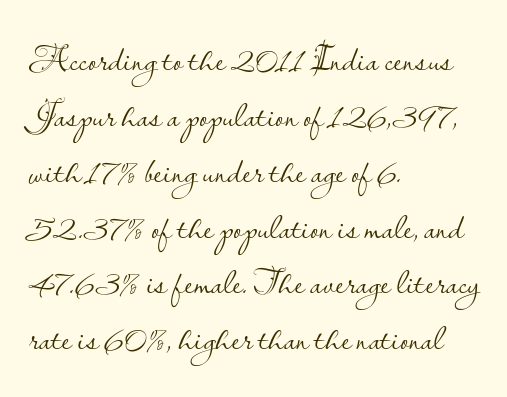
The lines are quadded left. The tracking reads as untouched default to a designer's eye. No heavy texture on the line: the type isn't bold. Check where the strokes stop: nothing finishes them off — pure sans. Varying glyph widths throughout — classic text-font behaviour.
